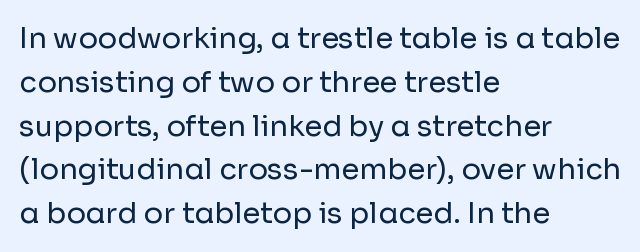
The image shows 29 px regular-weight sans-serif type, upright; set left-aligned, normal line spacing (1.51x), normal letter spacing, not underlined; low stroke contrast and a medium x-height.
